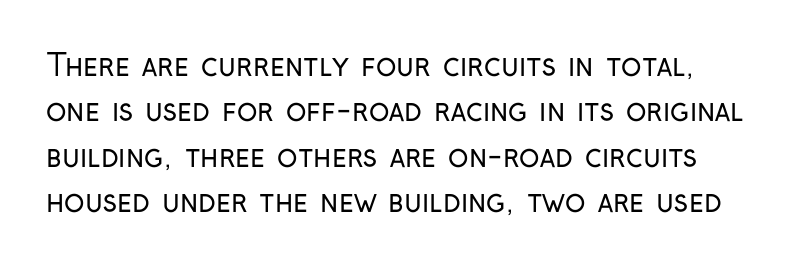
{"serif": "no", "italic": "no", "bold": "no", "weight": "regular", "width": "condensed", "stroke_contrast": "low", "x_height": "medium", "monospaced": "no", "underline": "no", "line_spacing": "normal", "line_spacing_ratio": 1.51, "letter_spacing": "normal", "letter_spacing_em": 0.0, "glyph_px": 30}
